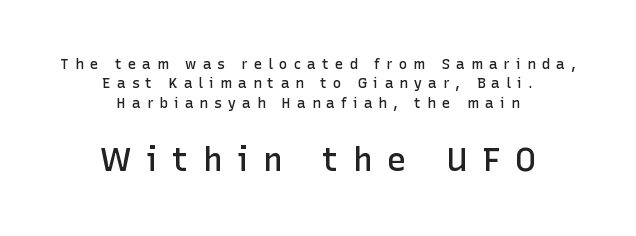
The image shows 33 px semibold sans-serif type, upright; set centered, normal line spacing (1.38x), unusually wide letter spacing (+0.44 em), not underlined; the second (bottom) block is 2.36x larger; low stroke contrast and a medium x-height.
